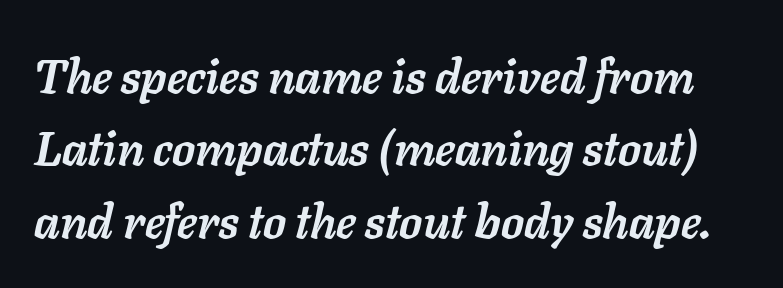
This block has exactly the height ordinary leading produces. Notice how the stems are inclined rather than vertical — that's the hallmark of italics. The letters sit at their default tracking, neither squeezed nor spread. Character widths vary here, with narrow letters taking less room than wide ones.
